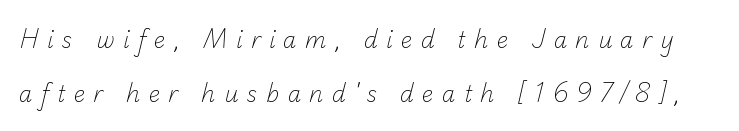
Q: Is the text bold? A: No.
Q: Is the text underlined? A: No.
Q: Is the spacing between letters normal or unusually wide? A: Unusually wide.
Q: Is the spacing between lines tight, normal or loose? A: Loose.
